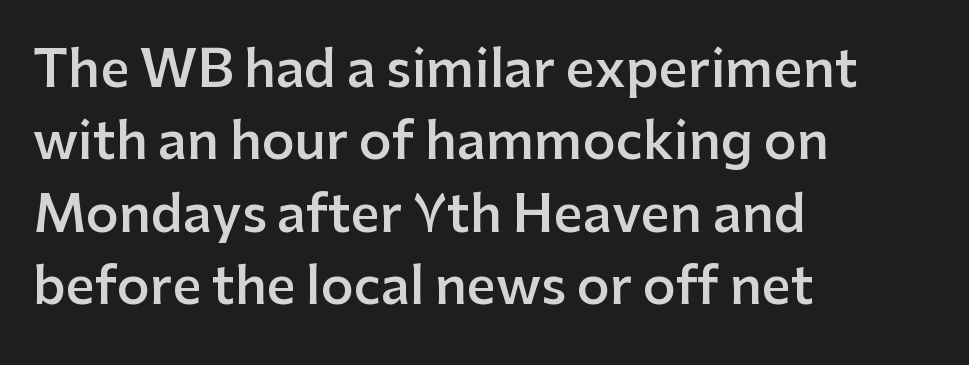
{"serif": "no", "italic": "no", "bold": "semi", "weight": "semibold", "width": "normal", "stroke_contrast": "low", "x_height": "medium", "monospaced": "no", "underline": "no", "align": "left", "line_spacing": "normal", "line_spacing_ratio": 1.42, "letter_spacing": "normal", "letter_spacing_em": 0.0, "glyph_px": 51}
